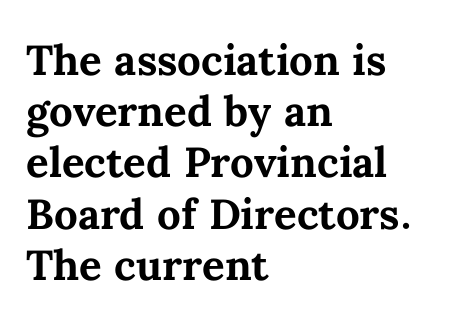
Reading down the block, your eye returns to a fixed left position each line. Rendered with straight, roman letterforms. Here the glyphs are tracked normally, forming tight word shapes. Check under the words: just untouched page. You'd pick this weight for a headline — it's a proper bold. Think of a printed novel: that variable character pitch is what you see here.
